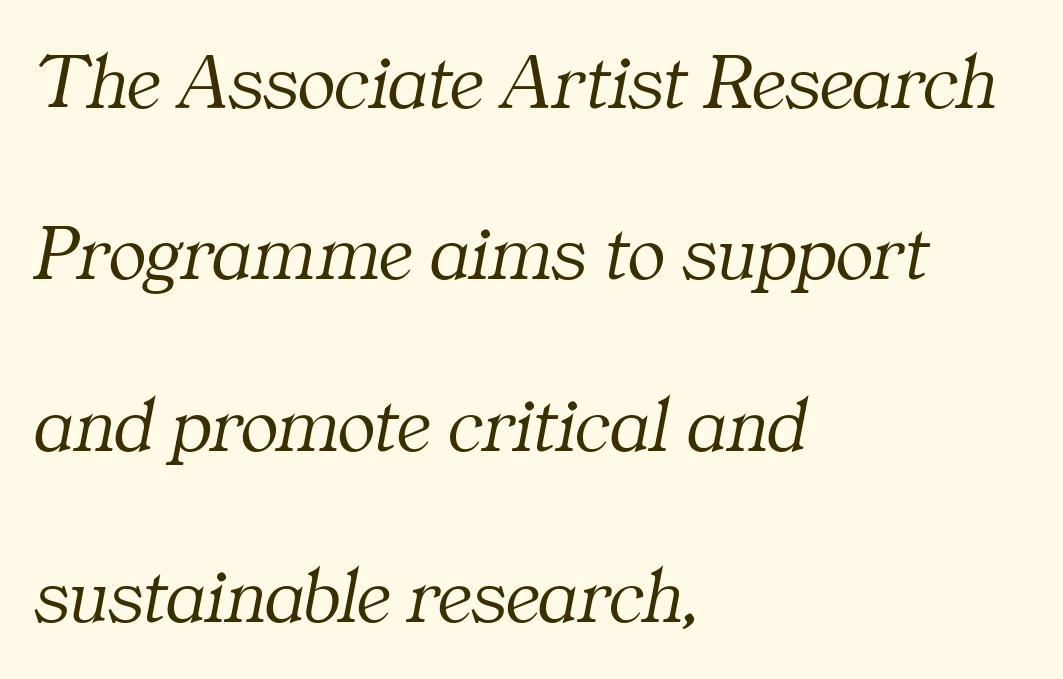
Q: Is the text bold? A: No.
Q: Is the text italic (slanted)? A: Yes, it leans right by about 11 degrees.
Q: Is the typeface a serif or a sans-serif typeface? A: Serif.
Q: Is the text underlined? A: No.
Q: How is the paragraph aligned? A: Left-aligned.
Q: Is the spacing between letters normal or unusually wide? A: Normal.
Q: Is the spacing between lines tight, normal or loose? A: Loose.
Q: Width (condensed, normal, or wide)? A: Normal.
Q: Stroke contrast? A: Medium.
Q: x-height? A: Medium.
Q: Monospaced? A: No.
